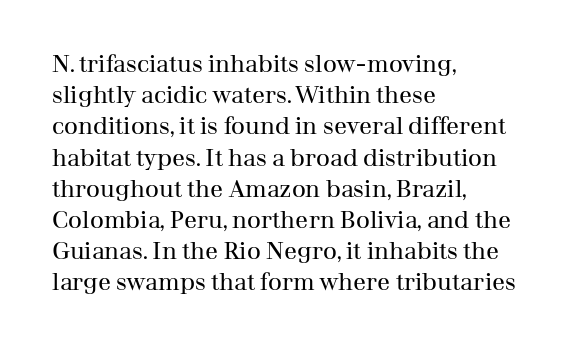
Q: Is the text bold? A: No.
Q: Is the text italic (slanted)? A: No, it is upright.
Q: Is the text underlined? A: No.
Q: How is the paragraph aligned? A: Left-aligned.
Q: Is the spacing between letters normal or unusually wide? A: Normal.
Q: Is the spacing between lines tight, normal or loose? A: Normal.
